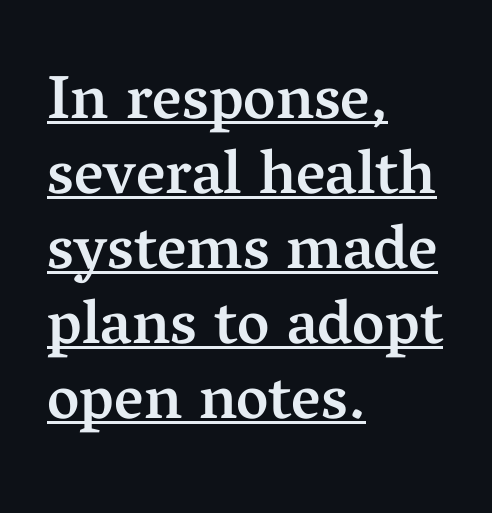
Q: Is the text bold? A: Semi-bold.
Q: Is the text italic (slanted)? A: No, it is upright.
Q: Is the typeface a serif or a sans-serif typeface? A: Serif.
Q: Is the text underlined? A: Yes.
Q: How is the paragraph aligned? A: Left-aligned.
Q: Is the spacing between letters normal or unusually wide? A: Normal.
Q: Width (condensed, normal, or wide)? A: Normal.
Q: Stroke contrast? A: Medium.
Q: x-height? A: Medium.
Q: Monospaced? A: No.
